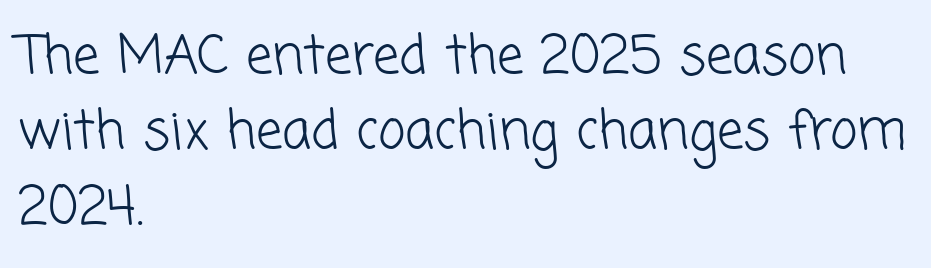
Q: Is the text bold? A: No.
Q: Is the typeface a serif or a sans-serif typeface? A: Sans-serif.
Q: Is the text underlined? A: No.
Q: How is the paragraph aligned? A: Left-aligned.
Q: Is the spacing between letters normal or unusually wide? A: Normal.
Q: Is the spacing between lines tight, normal or loose? A: Normal.
Q: Width (condensed, normal, or wide)? A: Normal.
Q: Stroke contrast? A: Low.
Q: x-height? A: Medium.
Q: Monospaced? A: No.
